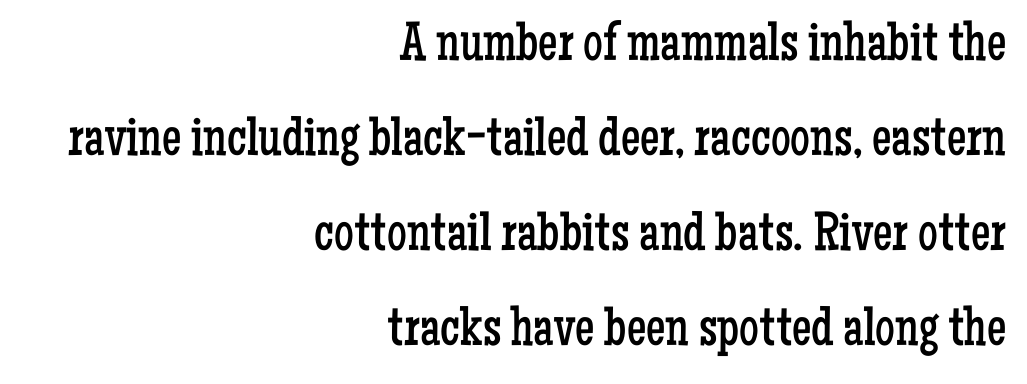
{"serif": "yes", "italic": "no", "bold": "no", "weight": "regular", "width": "condensed", "stroke_contrast": "low", "x_height": "medium", "monospaced": "no", "underline": "no", "align": "right", "line_spacing_ratio": 1.73, "letter_spacing": "normal", "letter_spacing_em": 0.0, "glyph_px": 55}
